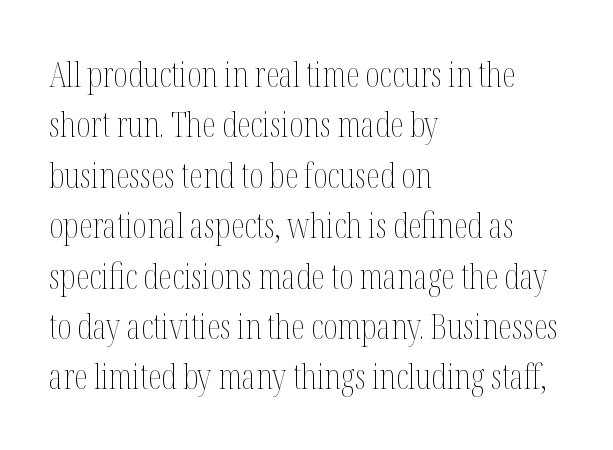
Q: Is the text bold? A: No.
Q: Is the text italic (slanted)? A: No, it is upright.
Q: Is the text underlined? A: No.
Q: How is the paragraph aligned? A: Left-aligned.
Q: Is the spacing between letters normal or unusually wide? A: Normal.
Q: Is the spacing between lines tight, normal or loose? A: Normal.
Q: Width (condensed, normal, or wide)? A: Condensed.
Q: Stroke contrast? A: Medium.
Q: x-height? A: Medium.
Q: Monospaced? A: No.
